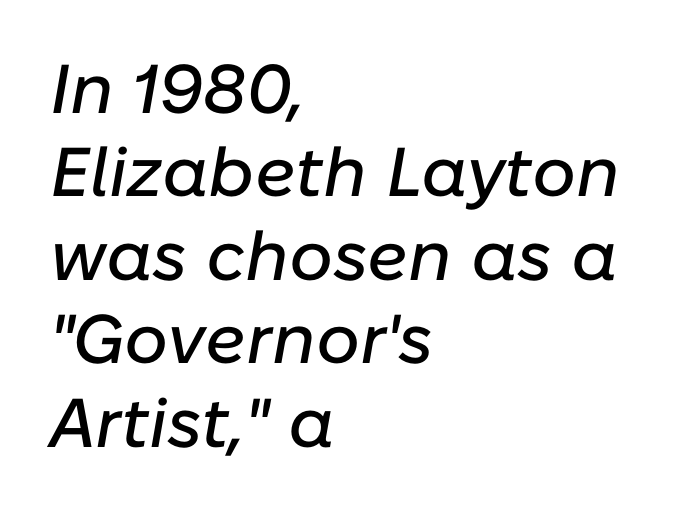
Q: Is the text italic (slanted)? A: Yes, it leans right by about 10 degrees.
Q: Is the text underlined? A: No.
Q: How is the paragraph aligned? A: Left-aligned.
Q: Is the spacing between letters normal or unusually wide? A: Normal.
Q: Width (condensed, normal, or wide)? A: Normal.
Q: Stroke contrast? A: Low.
Q: x-height? A: Medium.
Q: Monospaced? A: No.
